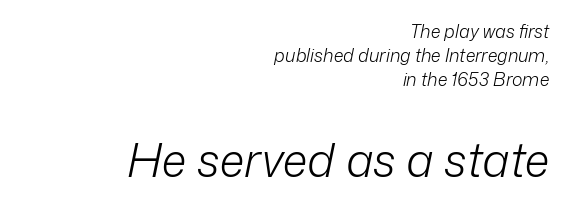
Q: Is the text bold? A: No.
Q: Is the text italic (slanted)? A: Yes, it leans right by about 12 degrees.
Q: Is the text underlined? A: No.
Q: How is the paragraph aligned? A: Right-aligned.
Q: Is the spacing between letters normal or unusually wide? A: Normal.
Q: Is the spacing between lines tight, normal or loose? A: Normal.
Q: Which block of text is set in a larger size, the first (top) or the second (bottom)? A: The second (bottom) one.
Q: Width (condensed, normal, or wide)? A: Normal.
Q: Stroke contrast? A: Low.
Q: x-height? A: Medium.
Q: Monospaced? A: No.
